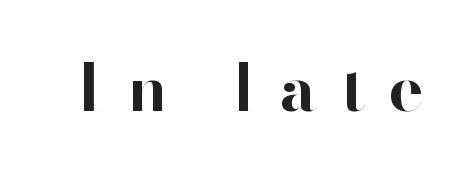
This sample uses an upright cut, with every glyph sitting square on the baseline. Typographic density is high because the face is bold. The passage shown is typeset with a sans-serif family. Spacing verdict: proportional, widths tailored to each character. Descenders hang freely into open space.
